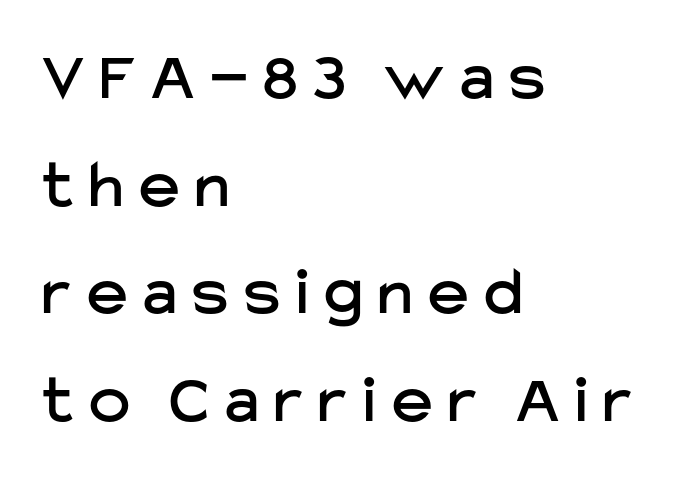
Decoration check: the copy has no underline. The tracking reads as deliberately expanded to a designer's eye. Are there feet on the stems? There aren't — it's a sans. Looks like regular typesetting: each glyph gets only the width it needs.
